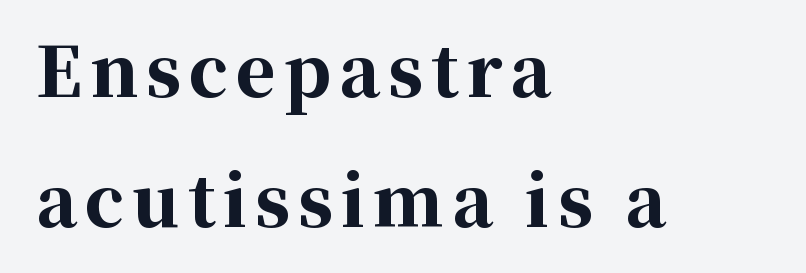
Q: Is the text bold? A: Yes.
Q: Is the text italic (slanted)? A: No, it is upright.
Q: Is the typeface a serif or a sans-serif typeface? A: Serif.
Q: Is the text underlined? A: No.
Q: How is the paragraph aligned? A: Left-aligned.
Q: Width (condensed, normal, or wide)? A: Normal.
Q: Stroke contrast? A: High.
Q: x-height? A: Medium.
Q: Monospaced? A: No.
